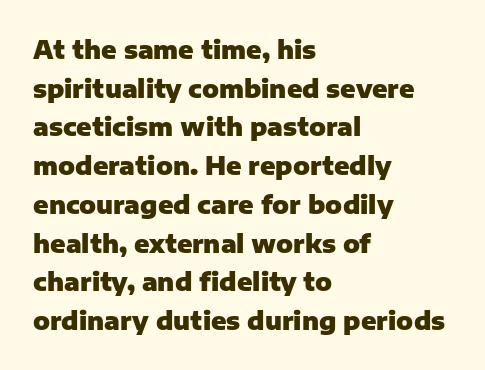
The image shows 25 px bold type, upright; set left-aligned, normal line spacing (1.55x), normal letter spacing, not underlined.
